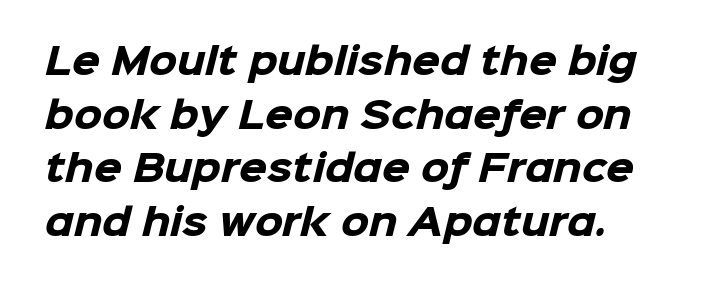
The image shows 36 px heavy sans-serif type; set left-aligned, normal line spacing (1.49x), normal letter spacing, not underlined; low stroke contrast and a medium x-height.
